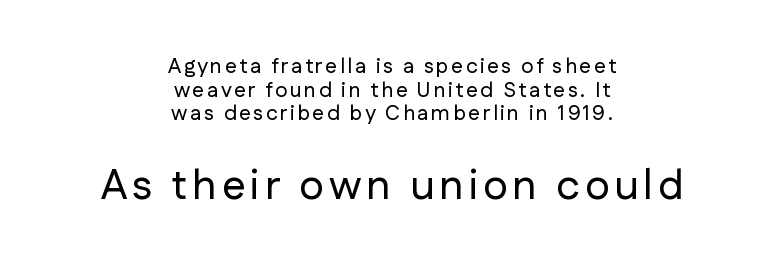
The image shows 42 px sans-serif type, upright; set centered, tight line spacing (1.13x), not underlined; the second (bottom) block is 2.0x larger; low stroke contrast and a medium x-height.
